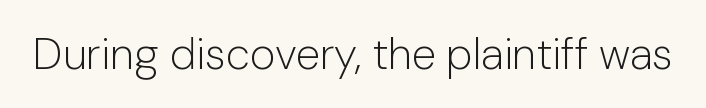
The passage shown is typed in a proportional face where columns would drift. In terms of letterform style, serifs are entirely absent. Decoration check: the copy has no underline. This is not heavy type; no bold has been used.
